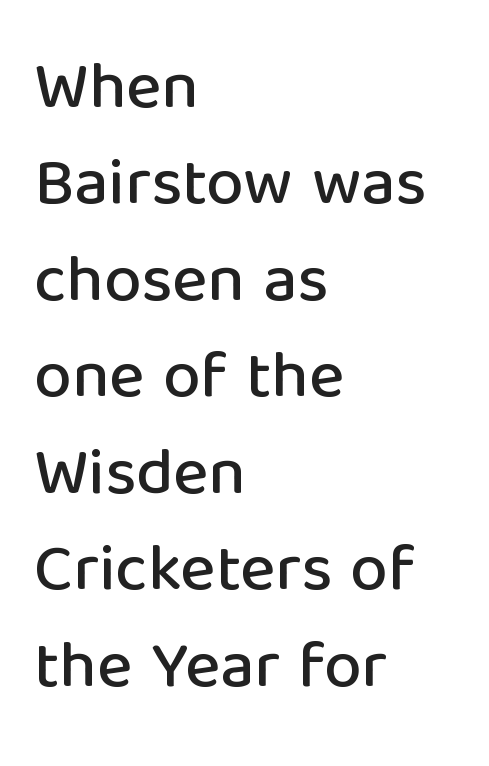
Q: Is the text italic (slanted)? A: No, it is upright.
Q: Is the typeface a serif or a sans-serif typeface? A: Sans-serif.
Q: Is the text underlined? A: No.
Q: How is the paragraph aligned? A: Left-aligned.
Q: Is the spacing between letters normal or unusually wide? A: Normal.
Q: Is the spacing between lines tight, normal or loose? A: Normal.
Q: Width (condensed, normal, or wide)? A: Normal.
Q: Stroke contrast? A: Low.
Q: x-height? A: Medium.
Q: Monospaced? A: No.
